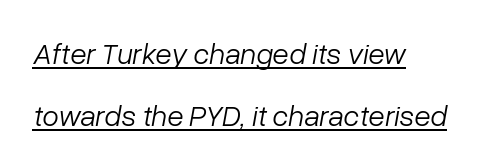
{"italic": "yes", "lean": "right", "slant_degrees": 10, "bold": "no", "weight": "light", "width": "normal", "stroke_contrast": "low", "x_height": "medium", "monospaced": "no", "underline": "yes", "align": "left", "line_spacing": "loose", "line_spacing_ratio": 2.07, "letter_spacing": "normal", "letter_spacing_em": 0.0, "glyph_px": 30}
